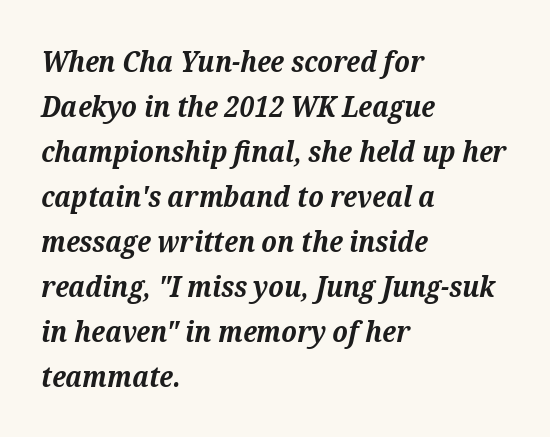
{"serif": "yes", "italic": "yes", "lean": "right", "slant_degrees": 12, "bold": "yes", "weight": "bold", "width": "normal", "stroke_contrast": "medium", "x_height": "medium", "monospaced": "no", "underline": "no", "align": "left", "line_spacing": "normal", "line_spacing_ratio": 1.55, "letter_spacing": "normal", "letter_spacing_em": 0.0, "glyph_px": 29}
